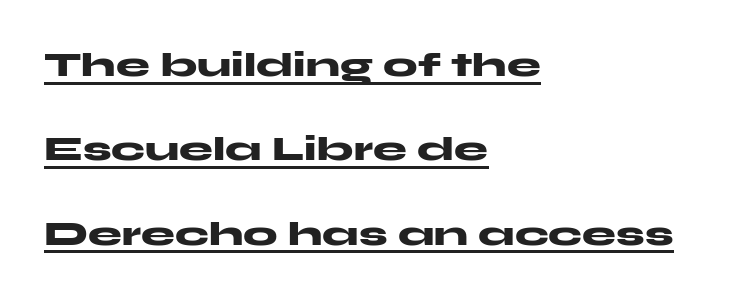
The image shows 34 px heavy, wide sans-serif type, upright; set left-aligned, loose line spacing (2.48x), normal letter spacing, underlined; medium stroke contrast and a medium x-height.
